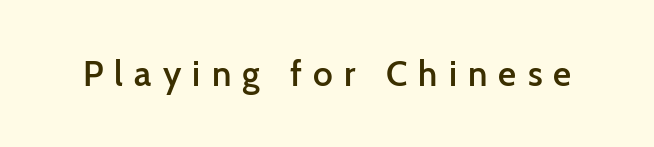
{"serif": "no", "italic": "no", "bold": "semi", "weight": "semibold", "width": "normal", "stroke_contrast": "low", "x_height": "medium", "monospaced": "no", "underline": "no", "letter_spacing": "wide", "letter_spacing_em": 0.32, "glyph_px": 35}
